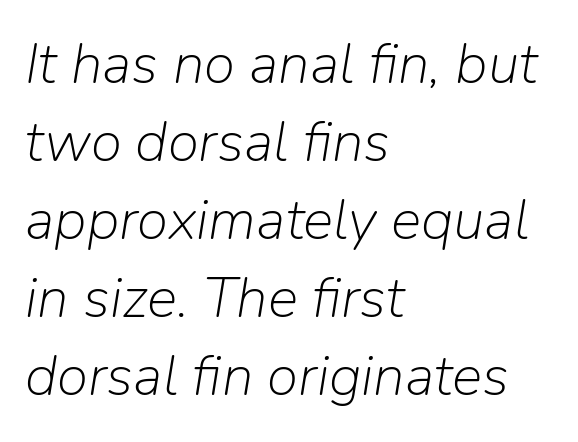
The letters are slanted; this is an italic face. A classic flush-left, rag-right setting is used for this passage. Any mark beneath the type? The region is blank. The gaps between neighbouring characters are ordinary and unremarkable.
